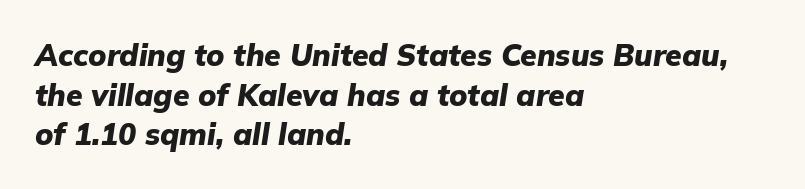
The image shows 30 px heavy type, italic (leaning right); set left-aligned, normal line spacing (1.32x), normal letter spacing, not underlined; low stroke contrast and a medium x-height.
